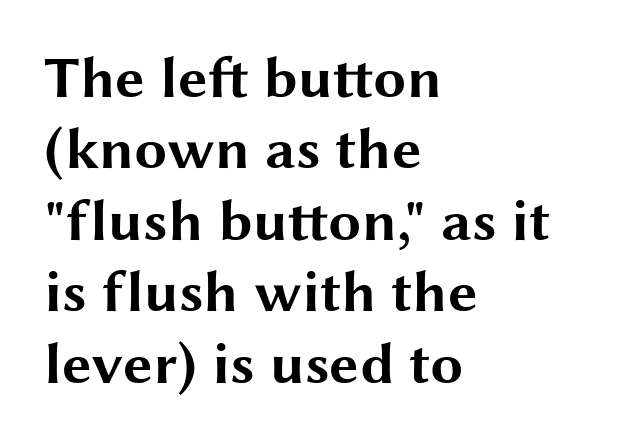
Rule under the text: the space is simply empty. Each word holds together tightly as a unit, with standard inter-letter gaps. When letters stand straight like this, we call the style roman or upright. Looks like regular typesetting: each glyph gets only the width it needs.
